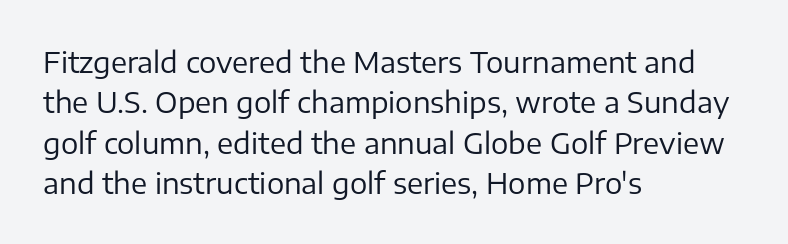
Q: Is the text bold? A: No.
Q: Is the text italic (slanted)? A: No, it is upright.
Q: Is the typeface a serif or a sans-serif typeface? A: Sans-serif.
Q: Is the text underlined? A: No.
Q: How is the paragraph aligned? A: Left-aligned.
Q: Is the spacing between letters normal or unusually wide? A: Normal.
Q: Is the spacing between lines tight, normal or loose? A: Normal.
Q: Width (condensed, normal, or wide)? A: Normal.
Q: Stroke contrast? A: Low.
Q: x-height? A: Medium.
Q: Monospaced? A: No.
